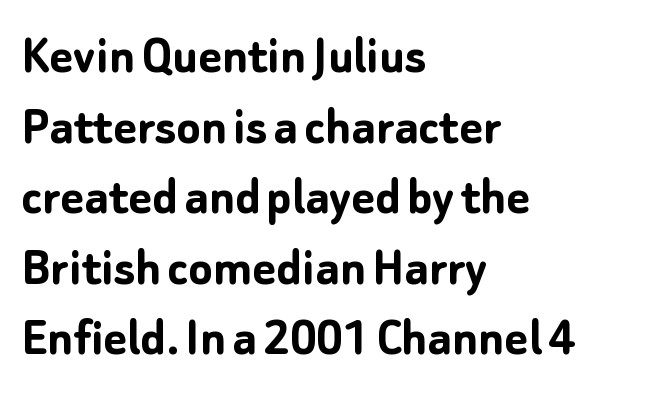
{"serif": "no", "italic": "no", "bold": "yes", "weight": "semibold", "width": "normal", "stroke_contrast": "low", "x_height": "medium", "monospaced": "no", "underline": "no", "align": "left", "line_spacing": "normal", "line_spacing_ratio": 1.26, "letter_spacing": "normal", "letter_spacing_em": 0.0, "glyph_px": 56}
